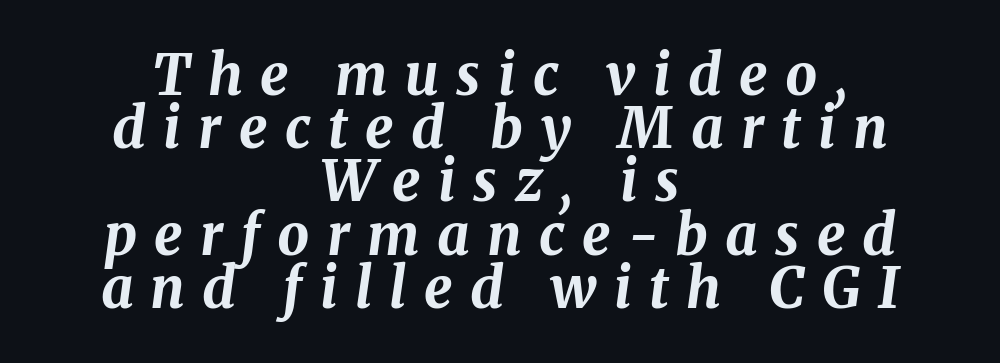
{"italic": "yes", "lean": "right", "slant_degrees": 8, "bold": "yes", "weight": "bold", "width": "normal", "stroke_contrast": "medium", "x_height": "medium", "monospaced": "no", "underline": "no", "align": "center", "line_spacing": "tight", "line_spacing_ratio": 0.95, "letter_spacing": "wide", "letter_spacing_em": 0.31, "glyph_px": 56}
